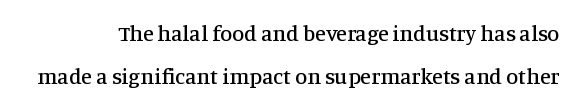
The image shows 22 px text type, upright; set loose line spacing (1.94x), normal letter spacing, not underlined.
